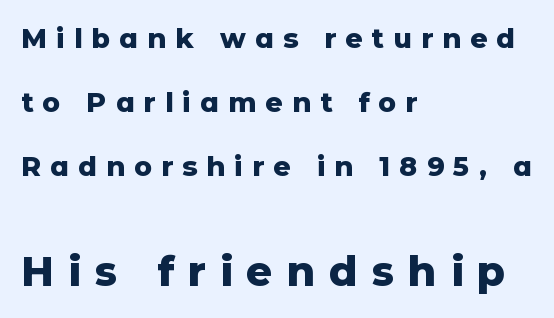
The image shows 41 px heavy sans-serif type, upright; set left-aligned, loose line spacing (2.37x), unusually wide letter spacing (+0.34 em), not underlined; the second (bottom) block is 1.52x larger; low stroke contrast and a medium x-height.
